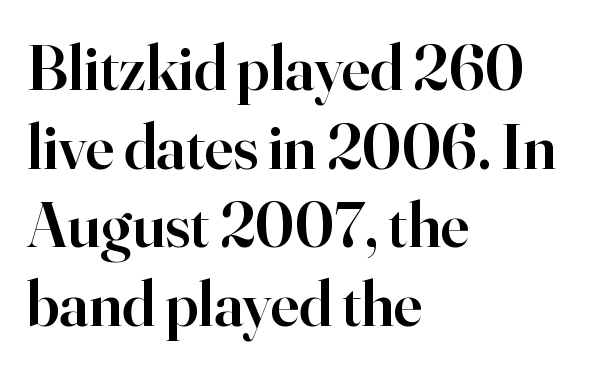
This sample uses plain, unmodified letter spacing. Letterform terminals end in serifs throughout the passage. The face used here is proportionally spaced, like ordinary book or web type. How heavy is the stroke? Medium-heavy — a semibold, shy of bold. The lines are quadded left.
